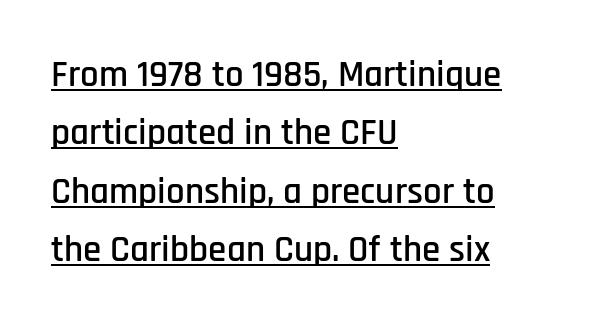
Q: Is the text italic (slanted)? A: No, it is upright.
Q: Is the typeface a serif or a sans-serif typeface? A: Sans-serif.
Q: Is the text underlined? A: Yes.
Q: How is the paragraph aligned? A: Left-aligned.
Q: Is the spacing between letters normal or unusually wide? A: Normal.
Q: Is the spacing between lines tight, normal or loose? A: Normal.
Q: Width (condensed, normal, or wide)? A: Condensed.
Q: Stroke contrast? A: Low.
Q: x-height? A: Large.
Q: Monospaced? A: No.
